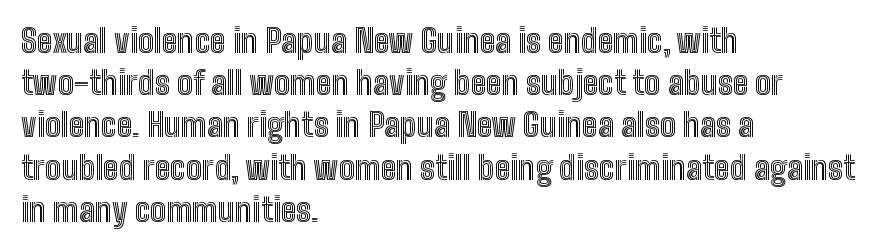
{"italic": "no", "width": "condensed", "x_height": "medium", "monospaced": "no", "underline": "no", "align": "left", "line_spacing": "normal", "line_spacing_ratio": 1.32, "letter_spacing": "normal", "letter_spacing_em": 0.0, "glyph_px": 32}
